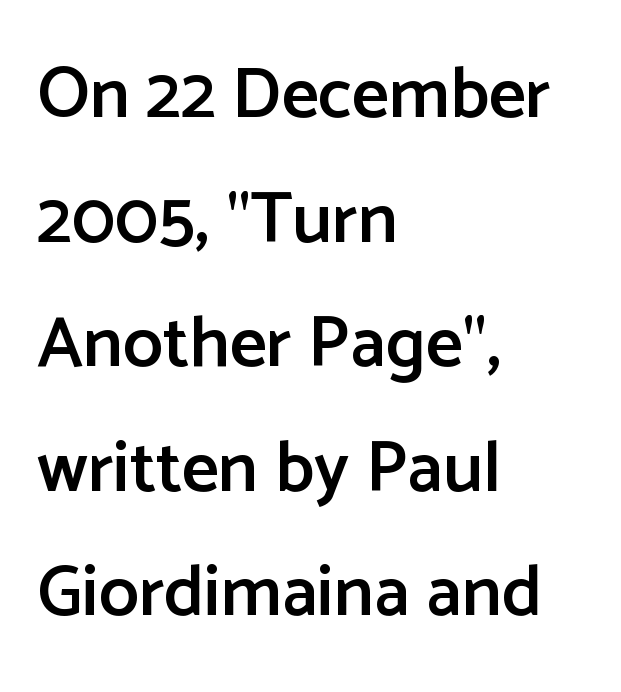
{"serif": "no", "italic": "no", "bold": "semi", "weight": "semibold", "width": "normal", "stroke_contrast": "low", "x_height": "medium", "monospaced": "no", "underline": "no", "align": "left", "line_spacing_ratio": 1.73, "letter_spacing": "normal", "letter_spacing_em": 0.0, "glyph_px": 72}
